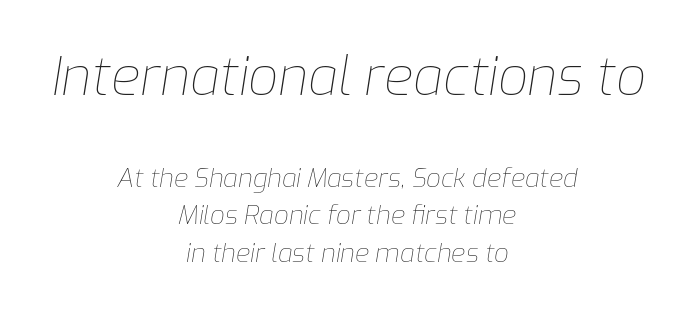
The image shows 53 px thin type, italic (leaning right); set centered, normal line spacing (1.44x), normal letter spacing, not underlined; the first (top) block is 2.04x larger; low stroke contrast and a medium x-height.
